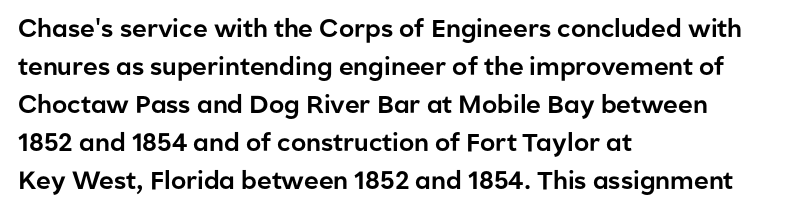
Q: Is the text italic (slanted)? A: No, it is upright.
Q: Is the text underlined? A: No.
Q: How is the paragraph aligned? A: Left-aligned.
Q: Is the spacing between letters normal or unusually wide? A: Normal.
Q: Is the spacing between lines tight, normal or loose? A: Normal.
